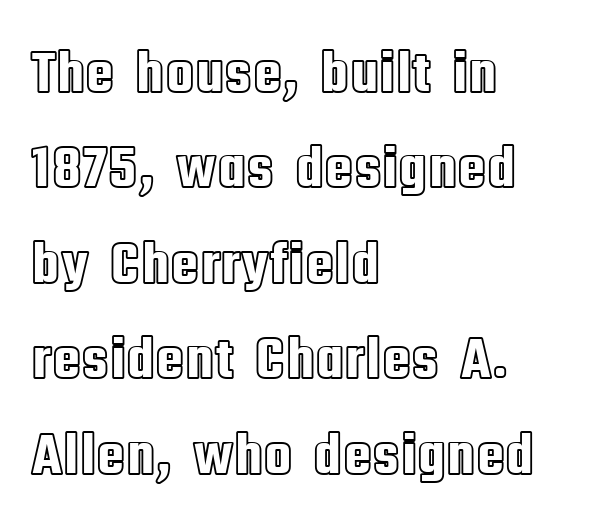
How would I describe the line gaps? Plain and ordinary. Note the varied advance widths — an 'i' is clearly narrower than an 'm'. The letterforms sit shoulder to shoulder at normal distance. Compared with a centered layout, this one pins lines to the left instead.
